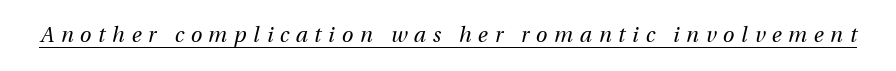
Q: Is the text bold? A: No.
Q: Is the text italic (slanted)? A: Yes, it leans right by about 12 degrees.
Q: Is the text underlined? A: Yes.
Q: Is the spacing between letters normal or unusually wide? A: Unusually wide.
